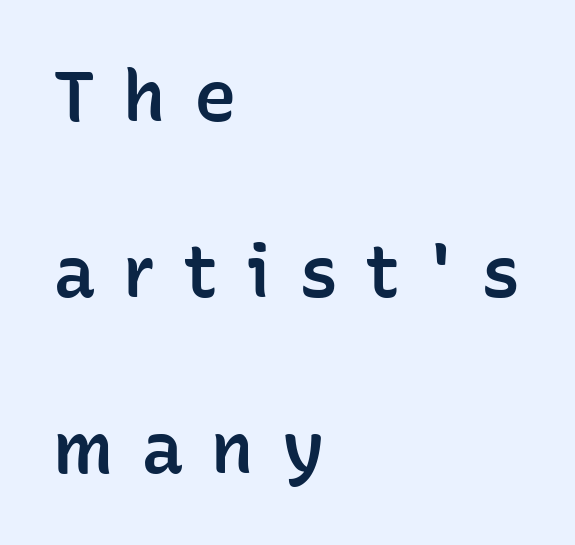
Beneath every word, the page is bare. A typesetter would call this leading open, well beyond the default. These lines carry some extra weight — a demibold, not a full bold. The rendering uses natural spacing where letterforms have individual widths. The lines are quadded left. Observe the wide spacing: letters keep a clear distance from each other.
